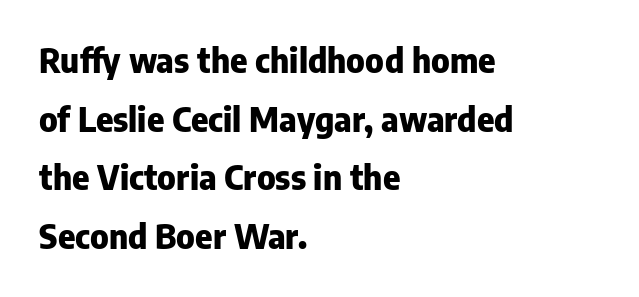
The image shows 33 px heavy sans-serif type, upright; set left-aligned, line spacing 1.78x, normal letter spacing, not underlined; low stroke contrast and a medium x-height.
